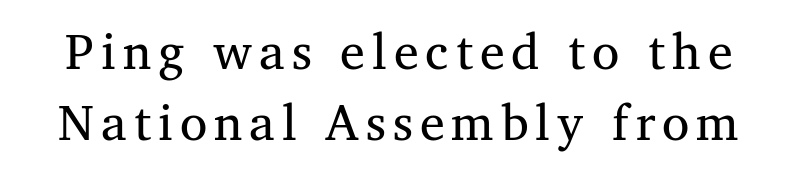
The image shows 50 px regular-weight serif type, upright; set normal line spacing (1.43x), not underlined; medium stroke contrast and a medium x-height.
